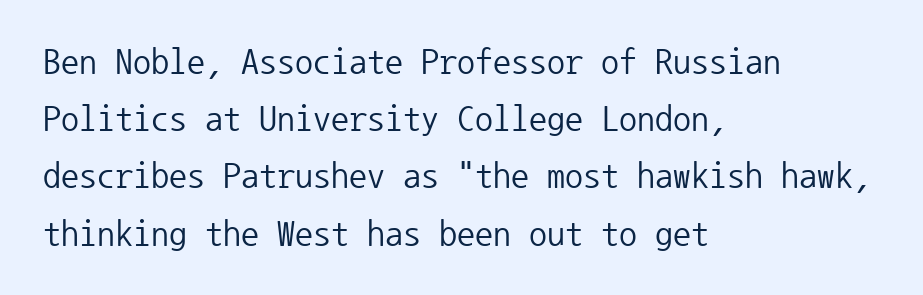
The image shows 36 px regular-weight sans-serif type, upright, monospaced; set left-aligned, normal line spacing (1.59x), normal letter spacing, not underlined; low stroke contrast and a medium x-height.
